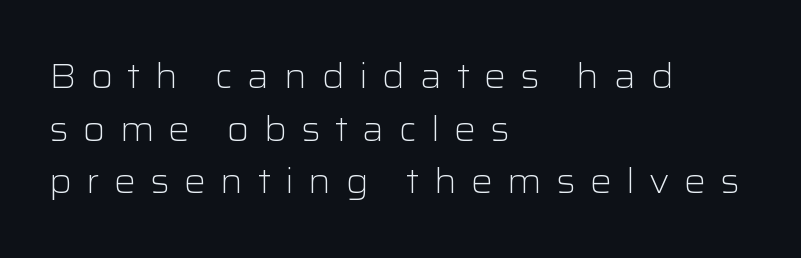
The image shows 34 px light, wide sans-serif type, upright; set left-aligned, normal line spacing (1.55x), unusually wide letter spacing (+0.42 em), not underlined; low stroke contrast and a medium x-height.
